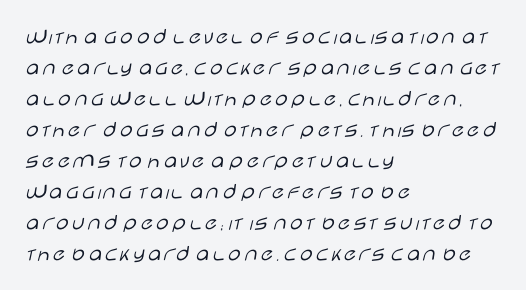
The image shows 23 px text type; set left-aligned, normal line spacing (1.35x), normal letter spacing, not underlined.
